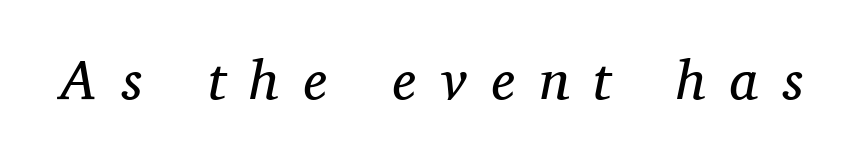
{"serif": "yes", "italic": "yes", "lean": "right", "slant_degrees": 11, "bold": "no", "weight": "regular", "width": "normal", "stroke_contrast": "medium", "x_height": "medium", "monospaced": "no", "underline": "no", "letter_spacing": "wide", "letter_spacing_em": 0.45, "glyph_px": 55}
